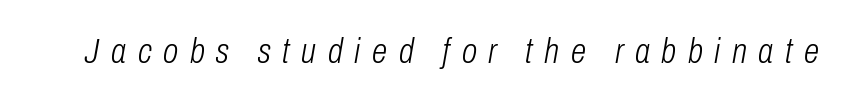
Observe the lean: these are italic letterforms. The gap between lines stays unmarked. Stroke mass is kept to a normal reading level or below. Varying glyph widths throughout — classic text-font behaviour.
